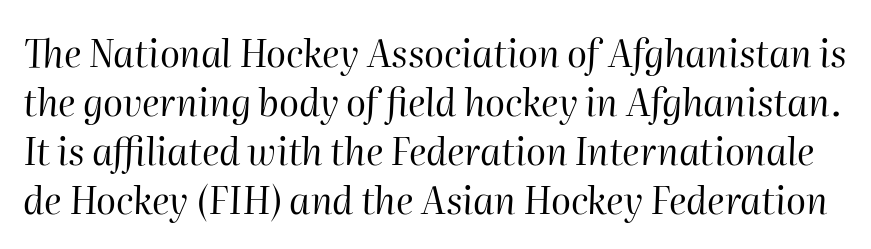
The image shows 37 px regular-weight type, italic (leaning right); set normal line spacing (1.32x), normal letter spacing, not underlined; high stroke contrast and a medium x-height.
